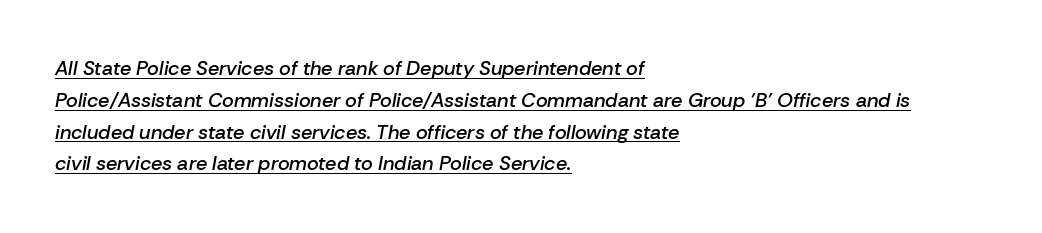
The image shows 20 px text type, italic (leaning right); set left-aligned, normal line spacing (1.59x), normal letter spacing, underlined.
